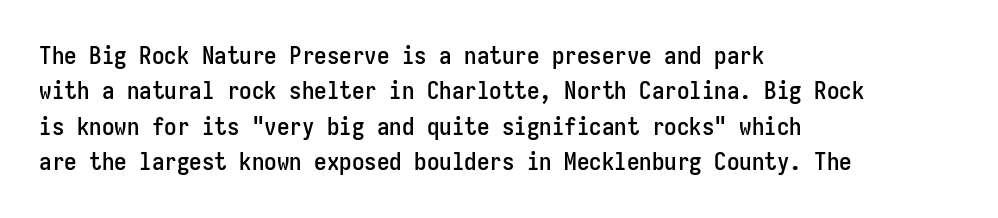
The image shows 25 px text type, upright; set left-aligned, normal line spacing (1.42x), normal letter spacing, not underlined.
